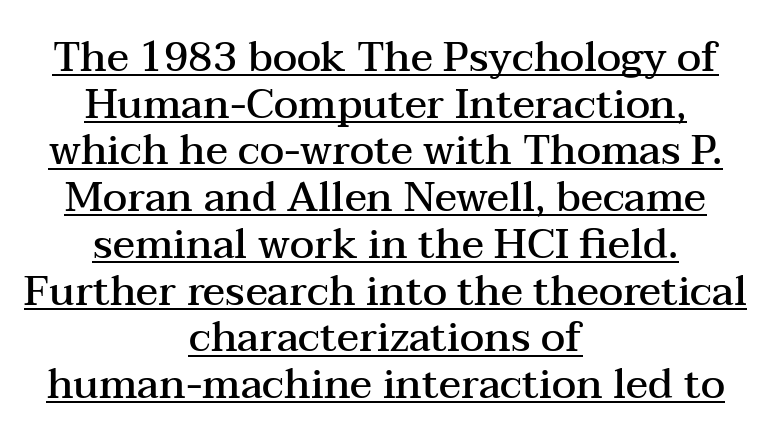
Q: Is the text bold? A: Semi-bold.
Q: Is the text italic (slanted)? A: No, it is upright.
Q: Is the typeface a serif or a sans-serif typeface? A: Serif.
Q: Is the text underlined? A: Yes.
Q: How is the paragraph aligned? A: Centered.
Q: Is the spacing between letters normal or unusually wide? A: Normal.
Q: Is the spacing between lines tight, normal or loose? A: Tight.
Q: Width (condensed, normal, or wide)? A: Wide.
Q: Stroke contrast? A: Medium.
Q: x-height? A: Medium.
Q: Monospaced? A: No.
